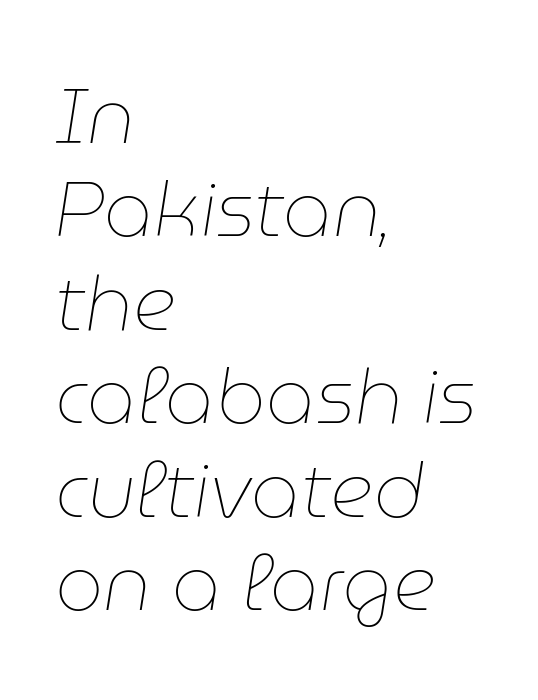
A light-to-regular cut is what we see here. A typesetter would call this proportional, since set widths differ per character. The face used here has a pronounced slope to its letters. Standard letterfit; no display-style spreading of the glyphs. No word sits above an underline.
